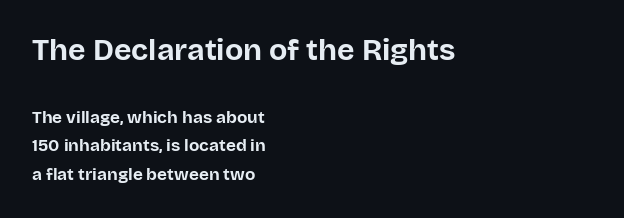
Varying glyph widths throughout — classic text-font behaviour. Bigger letters appear in the top chunk; the bottom chunk is reduced. Leading: standard. There is no visible air inserted between adjacent glyphs. The space directly below the letters is spotless. Do the letters lean? They stand straight.
